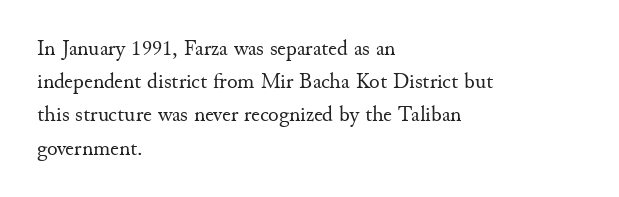
{"italic": "no", "bold": "no", "underline": "no", "align": "left", "line_spacing": "normal", "line_spacing_ratio": 1.51, "letter_spacing": "normal", "letter_spacing_em": 0.0, "glyph_px": 22}
